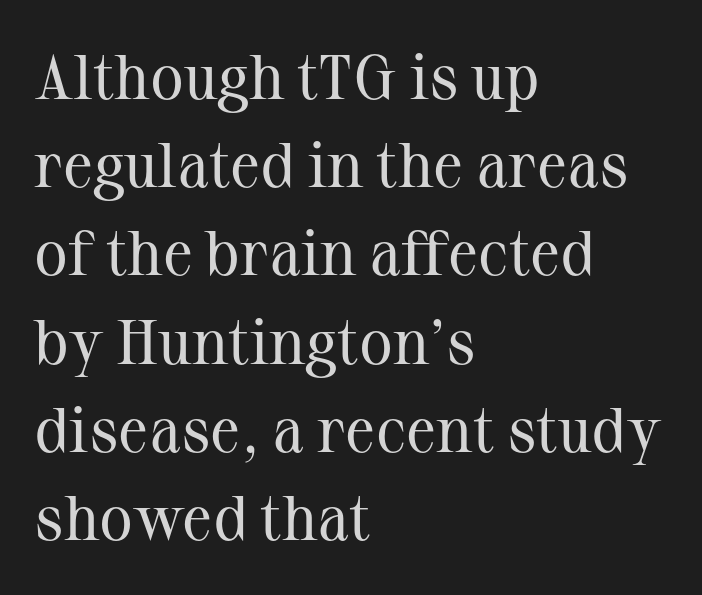
The image shows 63 px regular-weight serif type, upright; set left-aligned, normal line spacing (1.4x), normal letter spacing, not underlined; medium stroke contrast and a medium x-height.
